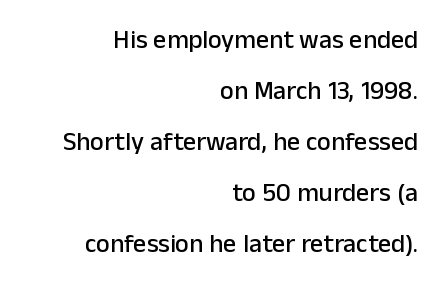
Q: Is the text italic (slanted)? A: No, it is upright.
Q: Is the text underlined? A: No.
Q: How is the paragraph aligned? A: Right-aligned.
Q: Is the spacing between letters normal or unusually wide? A: Normal.
Q: Is the spacing between lines tight, normal or loose? A: Loose.
